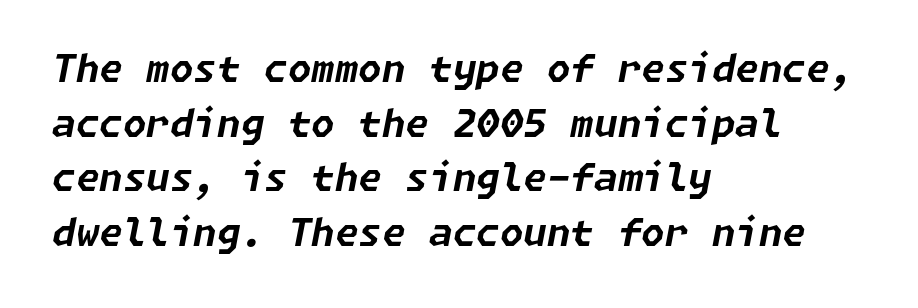
Q: Is the text bold? A: Yes.
Q: Is the text italic (slanted)? A: Yes, it leans right by about 11 degrees.
Q: Is the text underlined? A: No.
Q: How is the paragraph aligned? A: Left-aligned.
Q: Is the spacing between letters normal or unusually wide? A: Normal.
Q: Is the spacing between lines tight, normal or loose? A: Normal.
Q: Width (condensed, normal, or wide)? A: Normal.
Q: Stroke contrast? A: Low.
Q: x-height? A: Medium.
